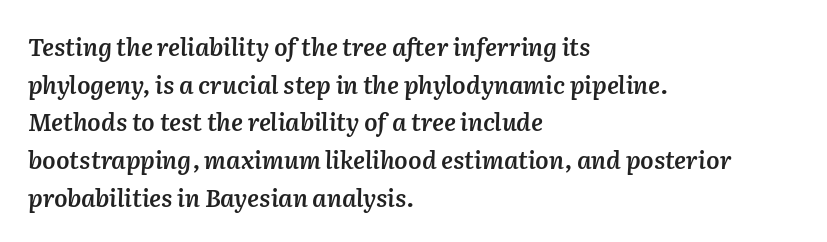
{"italic": "yes", "lean": "right", "slant_degrees": 2, "bold": "semi", "underline": "no", "align": "left", "line_spacing": "normal", "line_spacing_ratio": 1.57, "letter_spacing": "normal", "letter_spacing_em": 0.0, "glyph_px": 24}
